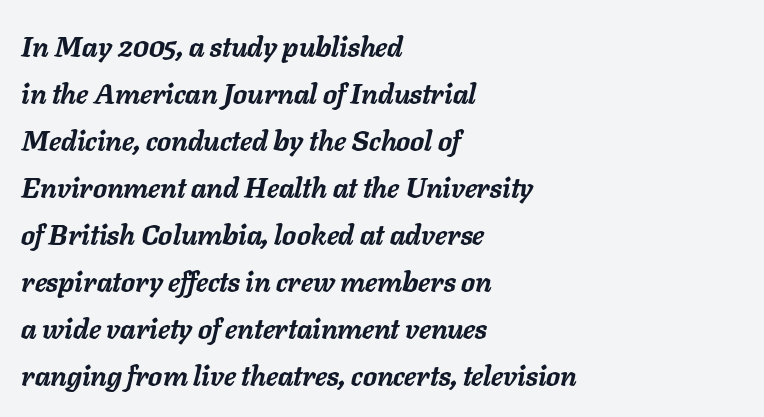
The image shows 28 px semibold type, italic (leaning right); set left-aligned, normal line spacing (1.68x), normal letter spacing, not underlined; low stroke contrast and a medium x-height.
